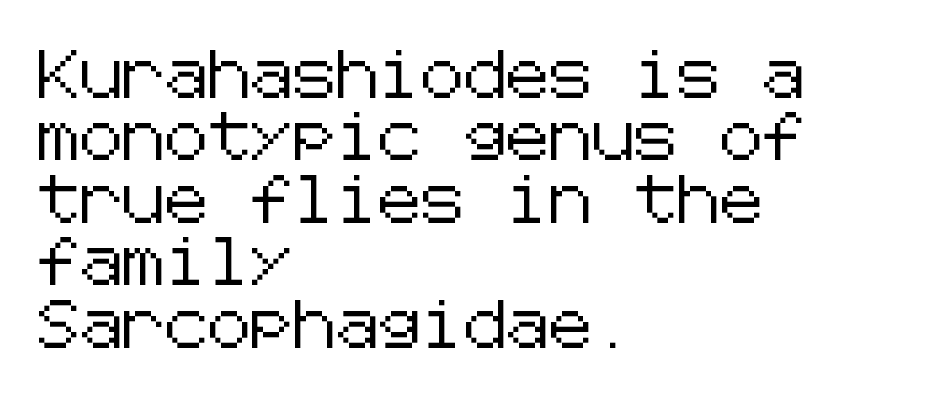
Q: Is the text italic (slanted)? A: No, it is upright.
Q: Is the typeface a serif or a sans-serif typeface? A: Sans-serif.
Q: Is the text underlined? A: No.
Q: How is the paragraph aligned? A: Left-aligned.
Q: Is the spacing between letters normal or unusually wide? A: Normal.
Q: Is the spacing between lines tight, normal or loose? A: Normal.
Q: Width (condensed, normal, or wide)? A: Normal.
Q: Stroke contrast? A: Low.
Q: x-height? A: Medium.
